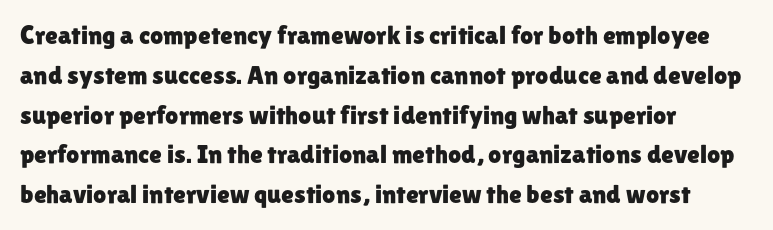
{"italic": "no", "underline": "no", "align": "left", "line_spacing": "normal", "line_spacing_ratio": 1.53, "letter_spacing": "normal", "letter_spacing_em": 0.0, "glyph_px": 26}
